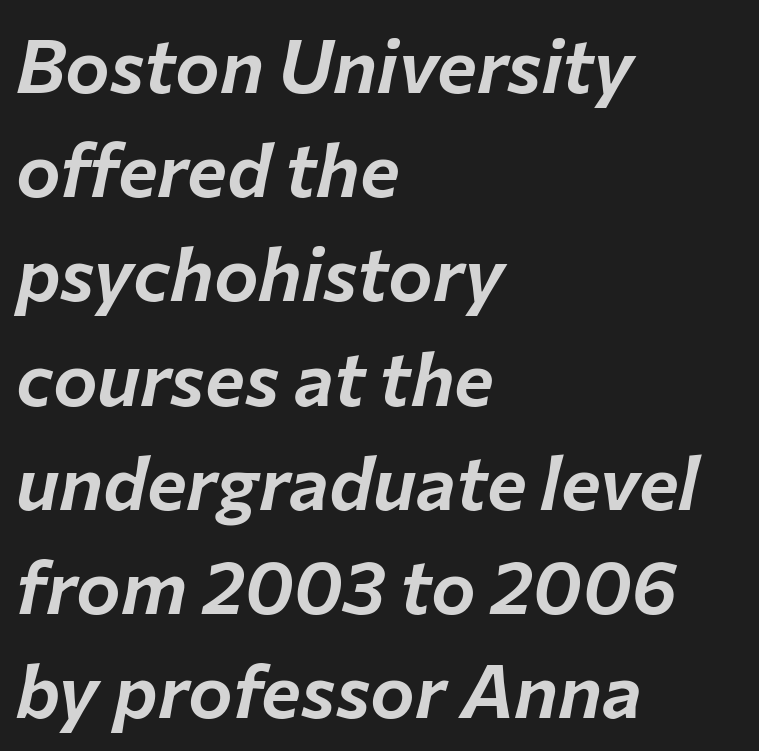
The image shows 75 px text type, italic (leaning right); set left-aligned, normal line spacing (1.39x), normal letter spacing, not underlined; low stroke contrast and a medium x-height.
